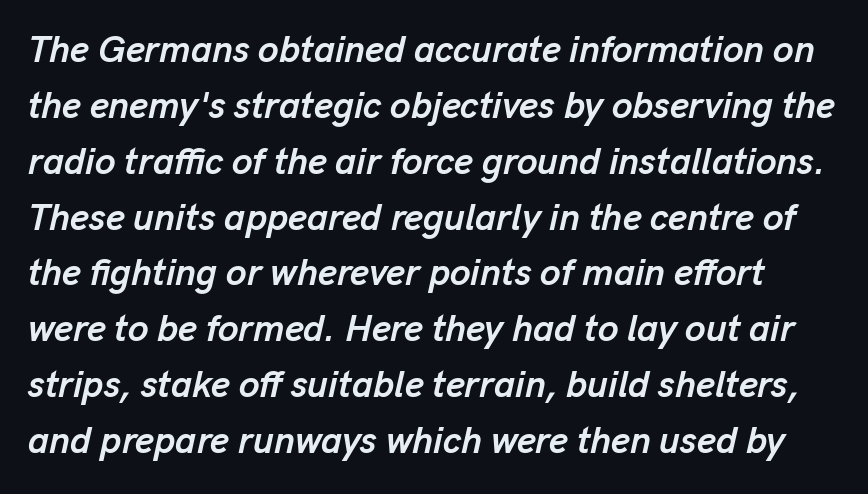
The image shows 37 px semibold type, italic (leaning right); set normal line spacing (1.51x), normal letter spacing, not underlined; low stroke contrast and a medium x-height.
